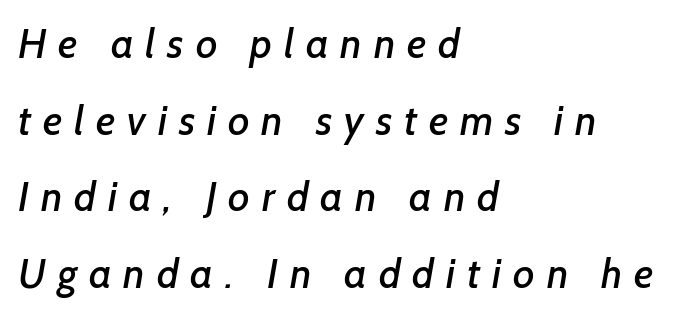
The image shows 41 px sans-serif type; set left-aligned, line spacing 1.87x, unusually wide letter spacing (+0.29 em), not underlined; low stroke contrast and a medium x-height.
